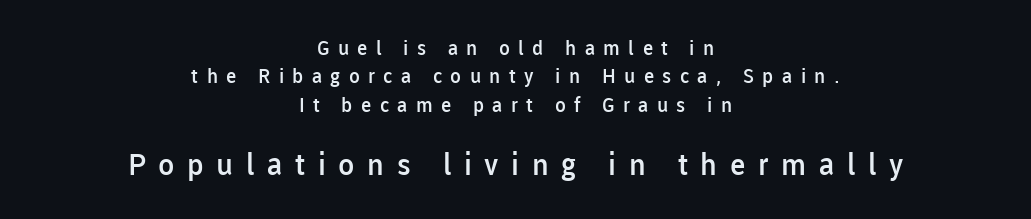
The image shows 30 px semibold sans-serif type, upright; set centered, normal line spacing (1.42x), unusually wide letter spacing (+0.42 em), not underlined; the second (bottom) block is 1.5x larger; low stroke contrast and a medium x-height.
